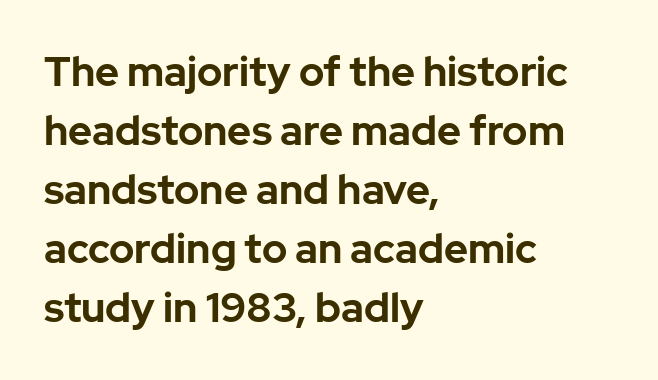
The image shows 41 px bold sans-serif type, upright; set left-aligned, normal line spacing (1.44x), normal letter spacing, not underlined; low stroke contrast and a medium x-height.
